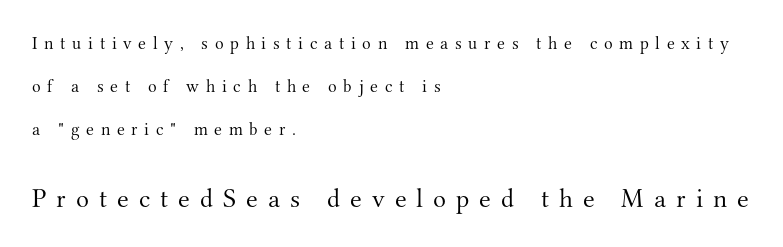
Q: Is the text bold? A: No.
Q: Is the text italic (slanted)? A: No, it is upright.
Q: Is the text underlined? A: No.
Q: How is the paragraph aligned? A: Left-aligned.
Q: Is the spacing between letters normal or unusually wide? A: Unusually wide.
Q: Is the spacing between lines tight, normal or loose? A: Loose.
Q: Which block of text is set in a larger size, the first (top) or the second (bottom)? A: The second (bottom) one.
